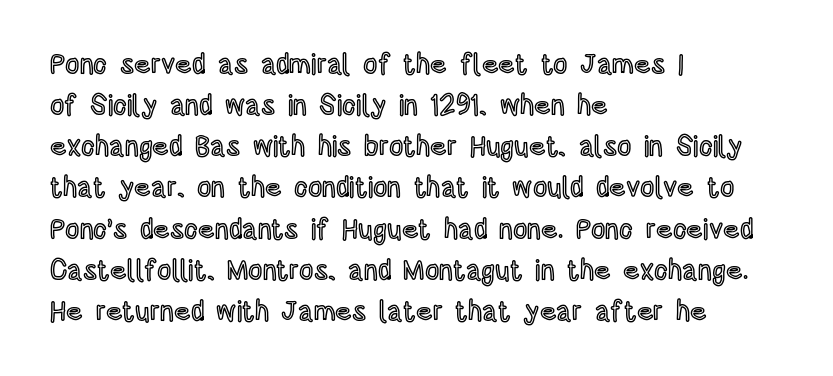
{"italic": "no", "width": "condensed", "x_height": "large", "monospaced": "no", "underline": "no", "align": "left", "line_spacing": "normal", "line_spacing_ratio": 1.47, "letter_spacing": "normal", "letter_spacing_em": 0.0, "glyph_px": 28}
